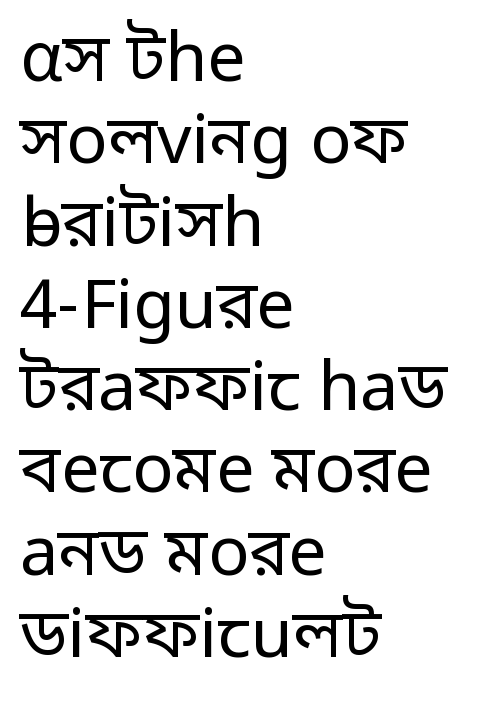
The image shows 68 px regular-weight sans-serif type, upright; set left-aligned, line spacing 1.21x, normal letter spacing, not underlined; low stroke contrast and a medium x-height.
